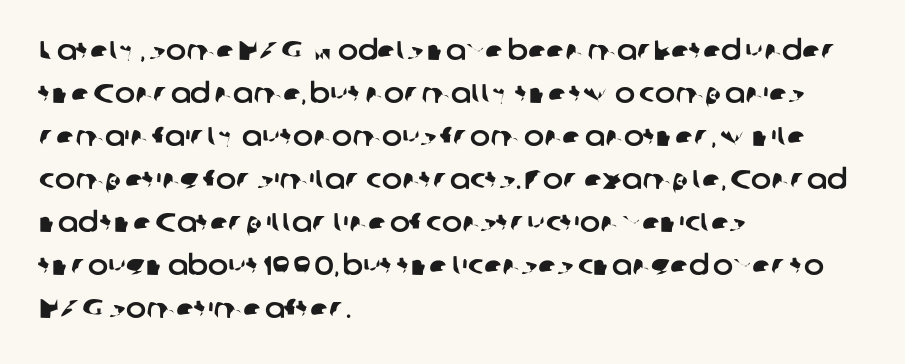
The image shows 27 px text type; set left-aligned, normal line spacing (1.59x), normal letter spacing, not underlined.
